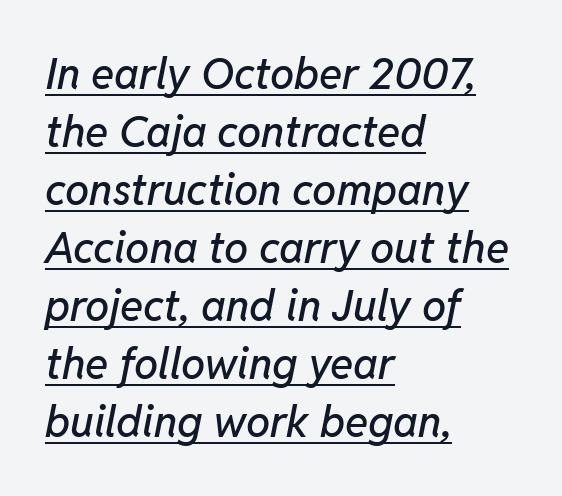
An italicized treatment has been applied to the whole sample. Tracking here is standard; glyphs follow each other at the usual distance. This rendering uses left alignment, leaving the right contour irregular. The lettering is marked with a stroke running underneath it. Is this a fixed-width face? No — the glyphs have proportional, varying widths.
